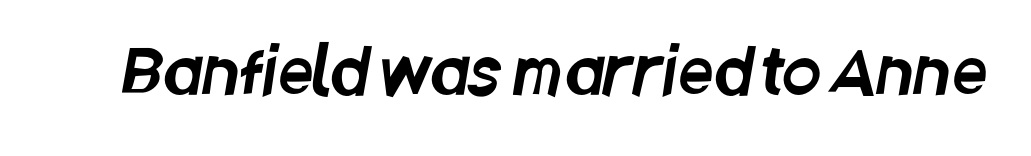
Q: Is the typeface a serif or a sans-serif typeface? A: Sans-serif.
Q: Is the text underlined? A: No.
Q: Is the spacing between letters normal or unusually wide? A: Normal.
Q: Width (condensed, normal, or wide)? A: Condensed.
Q: Stroke contrast? A: Low.
Q: x-height? A: Large.
Q: Monospaced? A: No.
